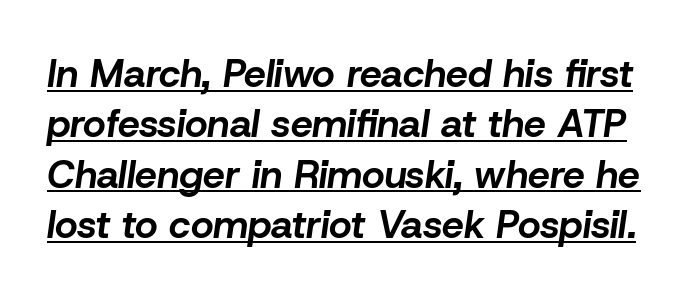
The sample has been set heavy, in full bold. Tracking value appears to be zero — textbook default spacing. Note the varied advance widths — an 'i' is clearly narrower than an 'm'. The designer left line spacing at the default. The rendering applies a slant to the glyphs. The passage shown is underscored from start to finish.
